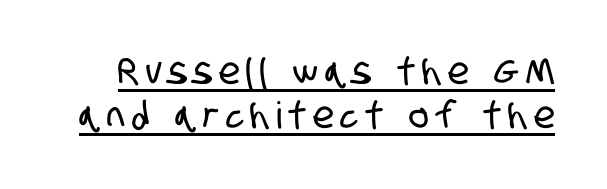
The image shows 37 px condensed sans-serif type; set line spacing 1.2x, underlined; low stroke contrast and a large x-height.
